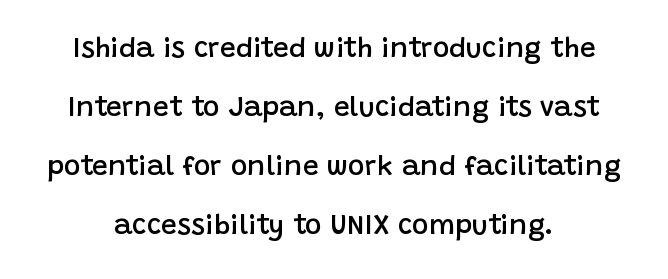
Are there feet on the stems? There aren't — it's a sans. Quick note: interline space is abundant. Nope, not italic — everything's standing straight. The type is set solid horizontally, with unmodified tracking. A somewhat darkened texture: the type is semibold rather than bold.
